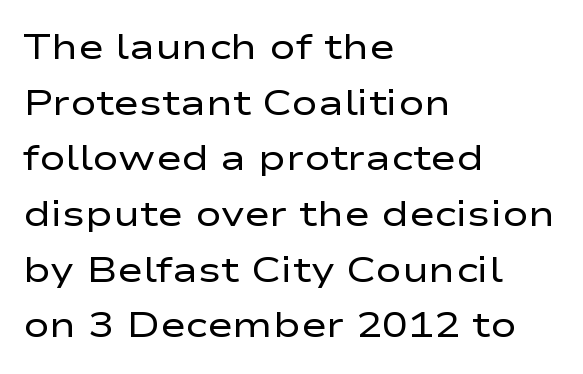
The image shows 35 px regular-weight, wide sans-serif type, upright; set left-aligned, normal line spacing (1.59x), normal letter spacing, not underlined; low stroke contrast and a medium x-height.
